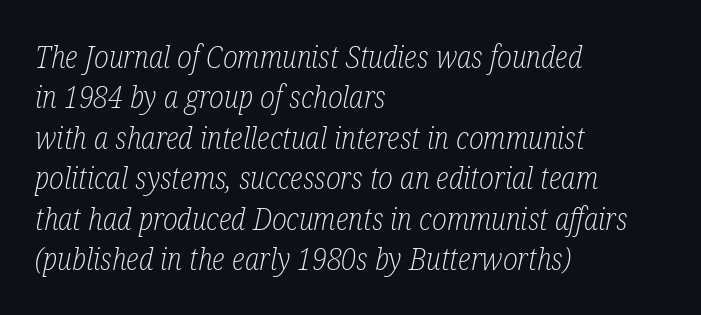
The block of text has a typical density, with ordinary space between rows. This rendering employs a face with finishing strokes, i.e., a serif. The typesetting does not lean heavy: it is not bold. Rule under the text: the space is simply empty. The face used here has a pronounced slope to its letters. These lines are rendered in a variable-pitch font.
